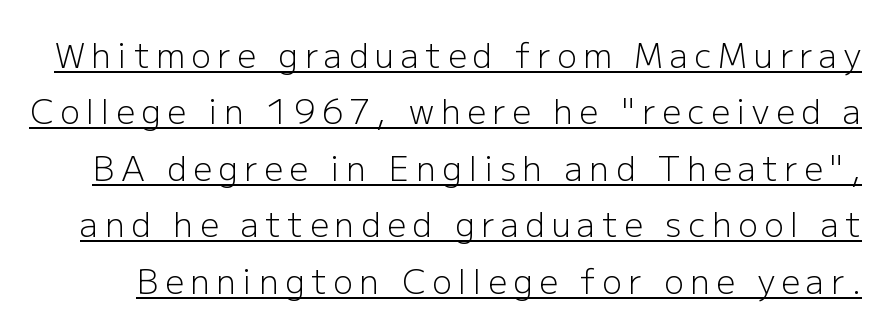
The image shows 33 px light sans-serif type, upright; set line spacing 1.71x, unusually wide letter spacing (+0.2 em), underlined; low stroke contrast and a medium x-height.
